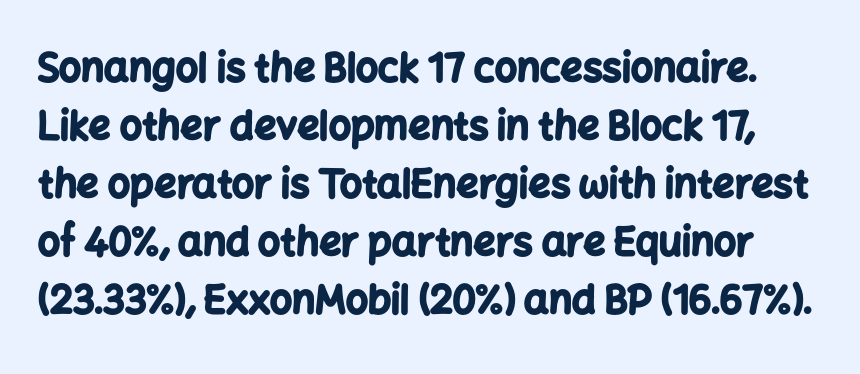
{"serif": "no", "italic": "no", "bold": "yes", "weight": "bold", "width": "normal", "stroke_contrast": "low", "x_height": "medium", "monospaced": "no", "underline": "no", "line_spacing": "normal", "line_spacing_ratio": 1.49, "letter_spacing": "normal", "letter_spacing_em": 0.0, "glyph_px": 39}
